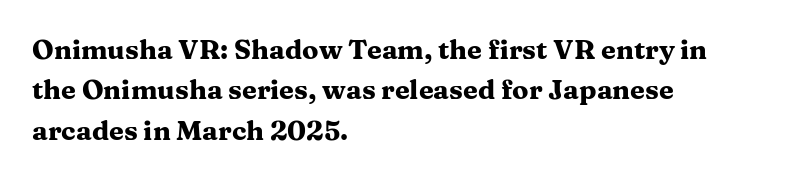
{"italic": "no", "bold": "yes", "underline": "no", "align": "left", "line_spacing": "normal", "line_spacing_ratio": 1.5, "letter_spacing": "normal", "letter_spacing_em": 0.0, "glyph_px": 27}
